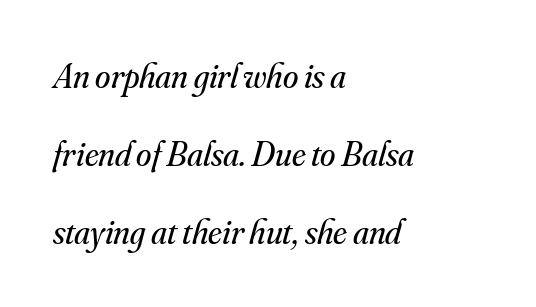
The image shows 35 px regular-weight serif type, italic (leaning right); set left-aligned, loose line spacing (2.23x), normal letter spacing, not underlined; medium stroke contrast and a small x-height.
